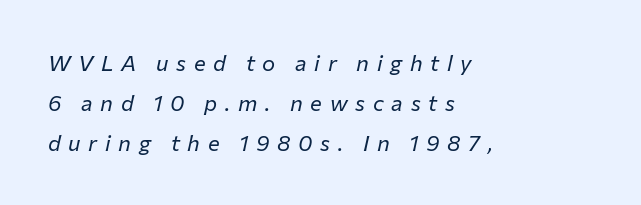
{"italic": "yes", "lean": "right", "slant_degrees": 12, "bold": "no", "underline": "no", "align": "left", "line_spacing_ratio": 1.82, "letter_spacing": "wide", "letter_spacing_em": 0.35, "glyph_px": 22}
